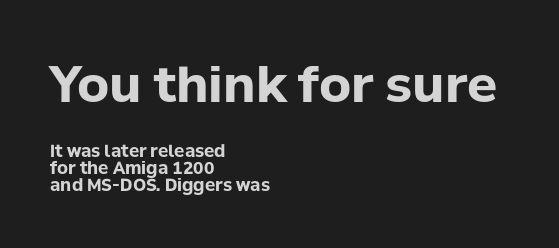
{"serif": "no", "italic": "no", "bold": "yes", "weight": "bold", "width": "normal", "stroke_contrast": "low", "x_height": "medium", "monospaced": "no", "underline": "no", "align": "left", "line_spacing": "tight", "line_spacing_ratio": 0.99, "letter_spacing": "normal", "letter_spacing_em": 0.0, "larger_block": "first", "size_ratio": 2.94, "glyph_px": 50}
